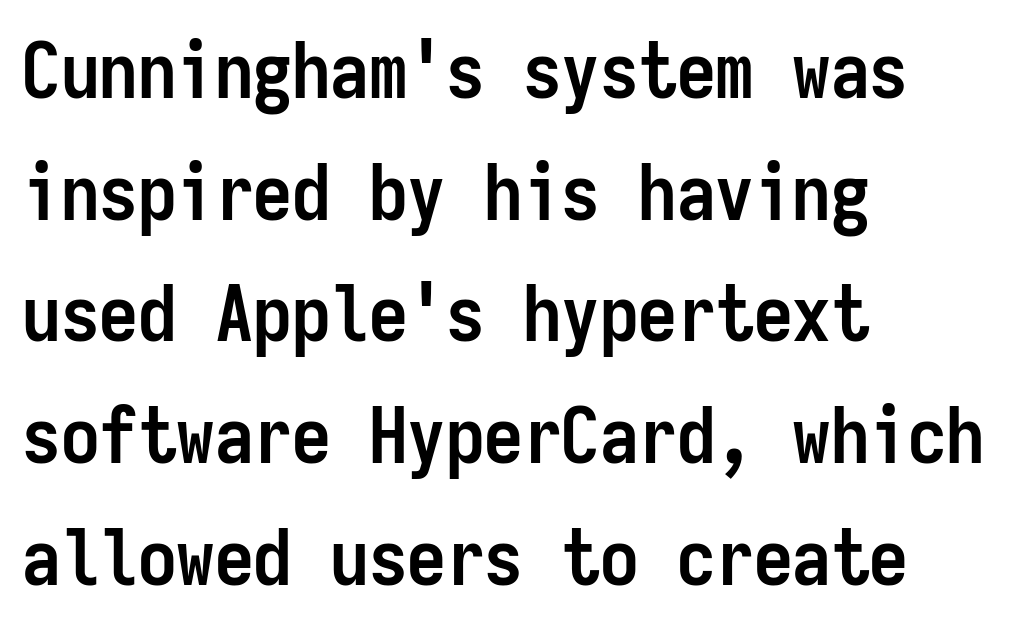
{"serif": "no", "italic": "no", "bold": "yes", "weight": "semibold", "width": "condensed", "stroke_contrast": "low", "x_height": "medium", "monospaced": "yes", "underline": "no", "align": "left", "line_spacing": "normal", "line_spacing_ratio": 1.58, "letter_spacing": "normal", "letter_spacing_em": 0.0, "glyph_px": 77}
